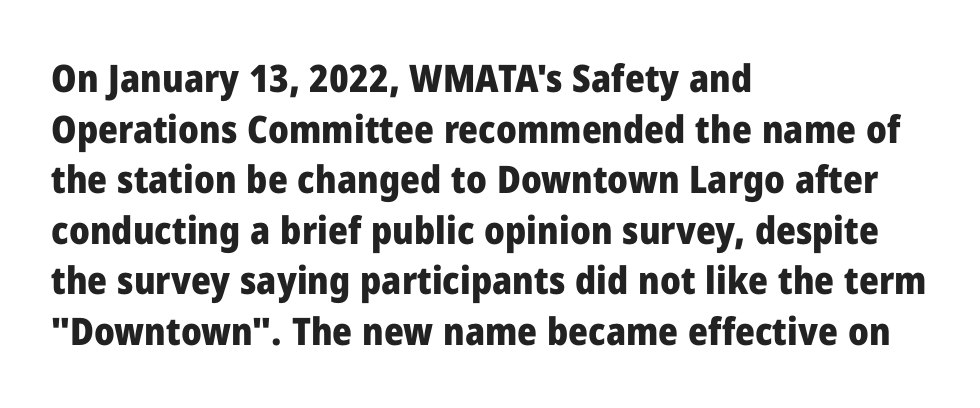
Q: Is the text bold? A: Yes.
Q: Is the text italic (slanted)? A: No, it is upright.
Q: Is the typeface a serif or a sans-serif typeface? A: Sans-serif.
Q: Is the text underlined? A: No.
Q: How is the paragraph aligned? A: Left-aligned.
Q: Is the spacing between letters normal or unusually wide? A: Normal.
Q: Is the spacing between lines tight, normal or loose? A: Normal.
Q: Width (condensed, normal, or wide)? A: Normal.
Q: Stroke contrast? A: Low.
Q: x-height? A: Medium.
Q: Monospaced? A: No.
